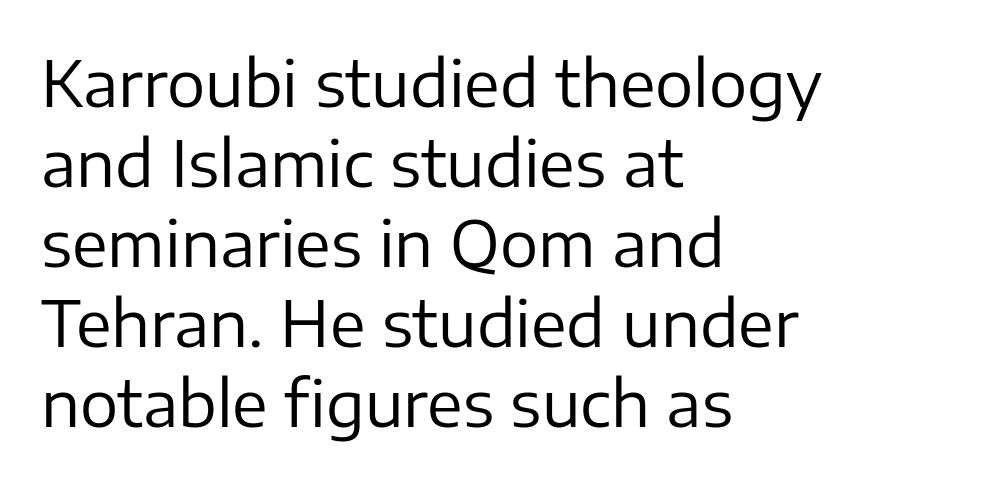
The image shows 64 px regular-weight sans-serif type, upright; set left-aligned, normal line spacing (1.25x), normal letter spacing, not underlined; low stroke contrast and a medium x-height.
